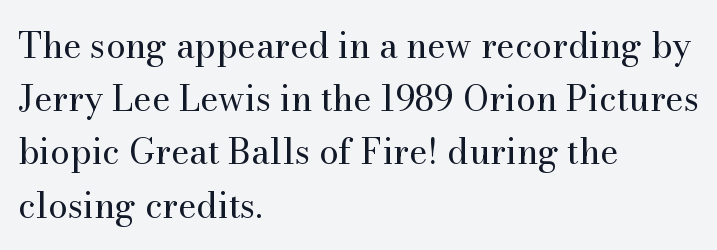
The image shows 35 px regular-weight serif type, upright; set left-aligned, normal line spacing (1.52x), normal letter spacing, not underlined; medium stroke contrast and a small x-height.
